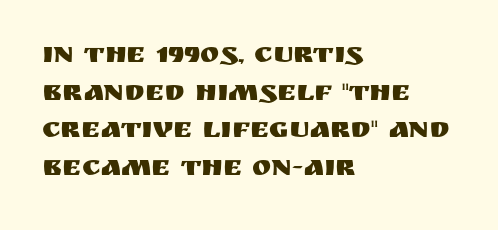
To sum up the face: it is a sans, with no serifs. Underlining? Definitely not there. Each letter keeps its own natural width here, so spacing adapts to shape. A classic flush-left, rag-right setting is used for this passage. Caption: standard tracking, unaltered.
